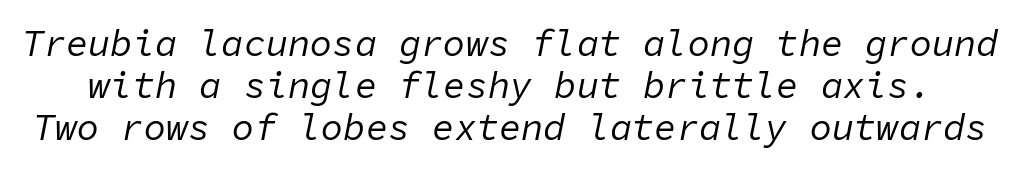
Nothing heavy about these letters — not bold at all. No word sits above an underline. Characters are canted at an angle relative to the baseline's perpendicular. Line spacing here is tight. You could count columns in this text — the font is strictly monospaced. These lines keep a tight, regular rhythm from letter to letter.
